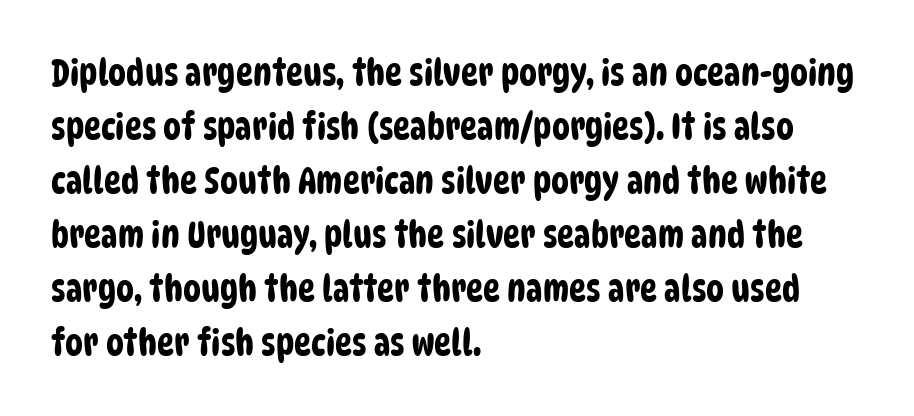
{"serif": "no", "width": "condensed", "stroke_contrast": "low", "x_height": "large", "monospaced": "no", "underline": "no", "align": "left", "line_spacing": "normal", "line_spacing_ratio": 1.5, "letter_spacing": "normal", "letter_spacing_em": 0.0, "glyph_px": 36}
